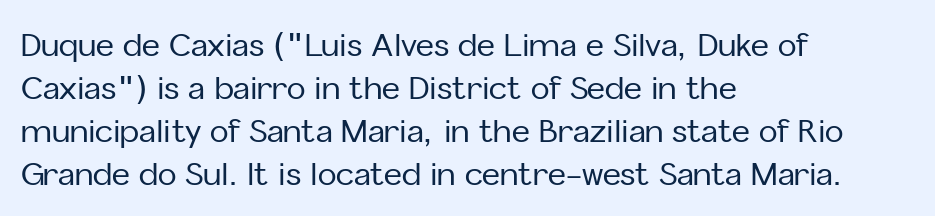
The image shows 31 px sans-serif type, upright; set left-aligned, normal line spacing (1.39x), normal letter spacing, not underlined; low stroke contrast and a medium x-height.
